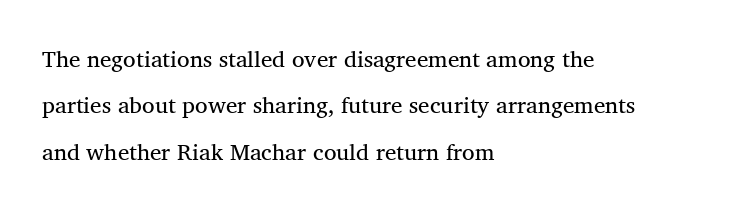
Regarding leading, the lines here are spaced well apart. The passage shown is not bold in any degree. In terms of letterspacing, this is plain default setting. Rule under the text: the space is simply empty. The paragraph has a hard left edge and a soft right edge.
